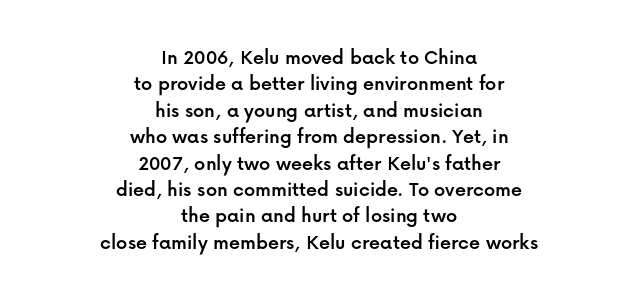
{"italic": "no", "underline": "no", "align": "center", "line_spacing_ratio": 1.2, "letter_spacing": "normal", "letter_spacing_em": 0.0, "glyph_px": 22}
